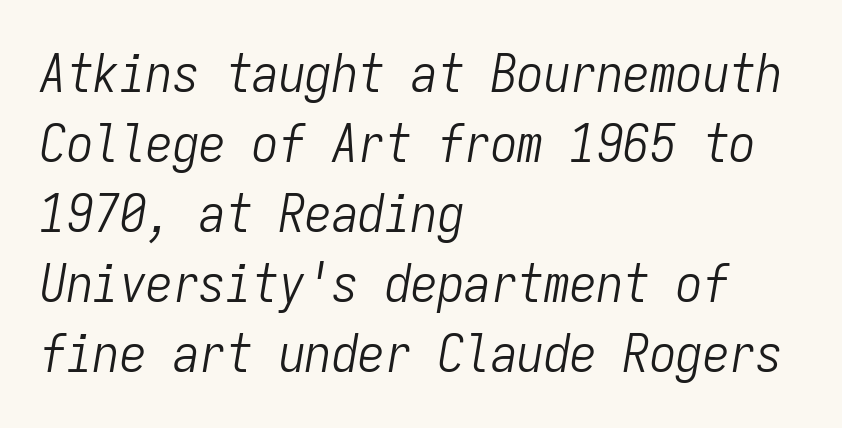
Q: Is the text bold? A: No.
Q: Is the text italic (slanted)? A: Yes, it leans right by about 9 degrees.
Q: Is the text underlined? A: No.
Q: How is the paragraph aligned? A: Left-aligned.
Q: Is the spacing between letters normal or unusually wide? A: Normal.
Q: Is the spacing between lines tight, normal or loose? A: Normal.
Q: Width (condensed, normal, or wide)? A: Condensed.
Q: Stroke contrast? A: Low.
Q: x-height? A: Medium.
Q: Monospaced? A: Yes.
